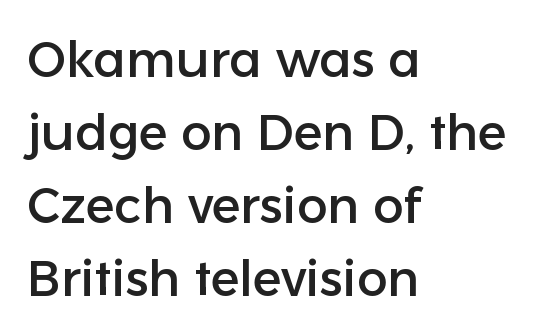
The font family rendered here belongs to the sans-serif group. Evenly set lines give the paragraph a standard silhouette. Words float on clear page, feet unadorned. Look at the tracking — it's just the regular setting, nothing added. A typesetter would call this proportional, since set widths differ per character.
